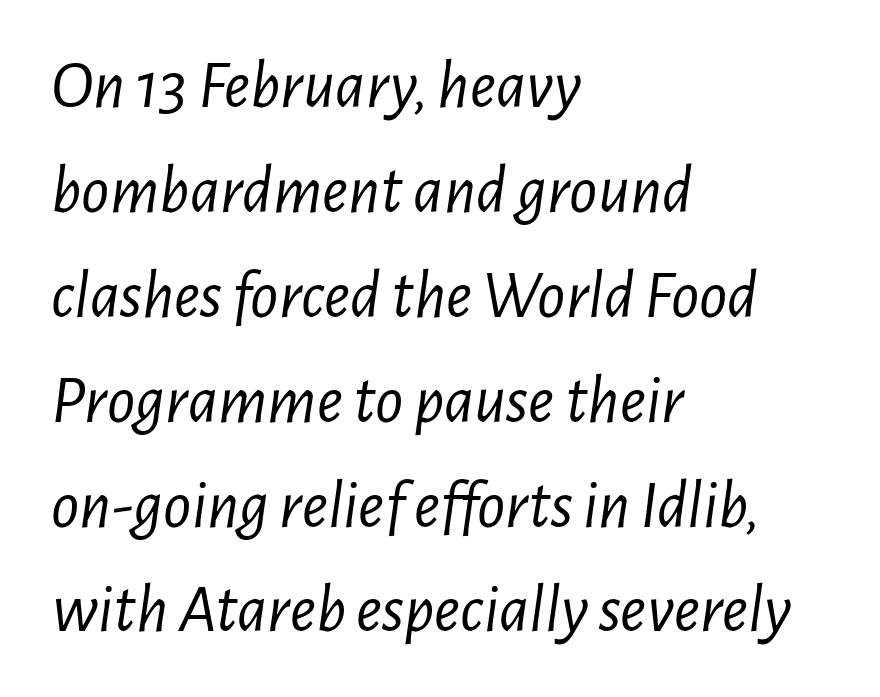
{"italic": "yes", "lean": "right", "slant_degrees": 7, "bold": "no", "weight": "light", "width": "condensed", "stroke_contrast": "low", "x_height": "medium", "monospaced": "no", "underline": "no", "align": "left", "line_spacing": "normal", "line_spacing_ratio": 1.52, "letter_spacing": "normal", "letter_spacing_em": 0.0, "glyph_px": 69}
